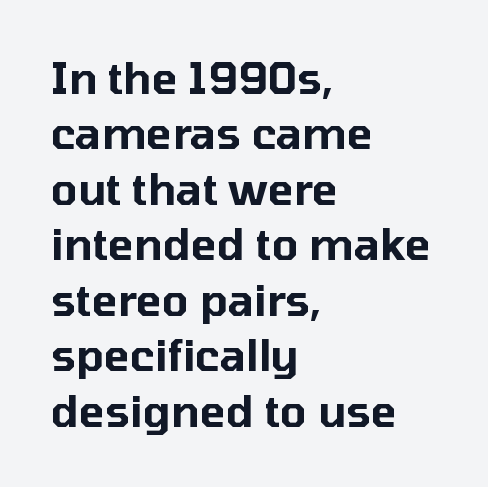
{"serif": "no", "italic": "no", "width": "normal", "stroke_contrast": "low", "x_height": "medium", "monospaced": "no", "underline": "no", "align": "left", "line_spacing": "normal", "line_spacing_ratio": 1.29, "letter_spacing": "normal", "letter_spacing_em": 0.0, "glyph_px": 43}
